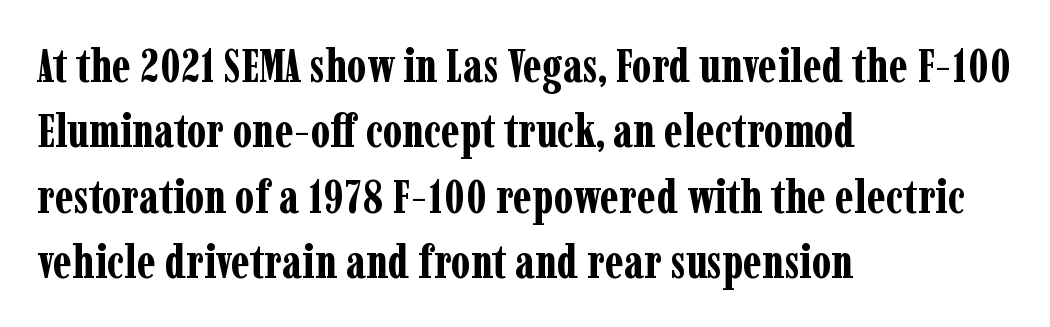
The image shows 47 px bold, condensed serif type, upright; set left-aligned, normal line spacing (1.39x), normal letter spacing, not underlined; low stroke contrast and a medium x-height.
